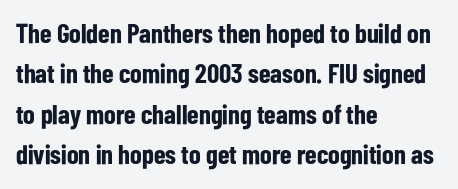
The image shows 27 px bold type, upright; set left-aligned, normal line spacing (1.5x), normal letter spacing, not underlined.
